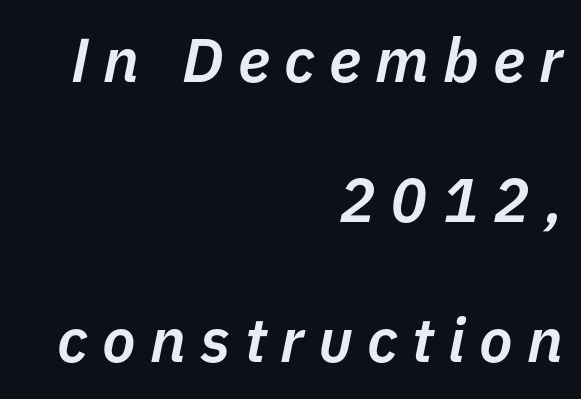
The image shows 62 px semibold type, italic (leaning right); set right-aligned, loose line spacing (2.26x), unusually wide letter spacing (+0.23 em), not underlined; low stroke contrast and a medium x-height.
